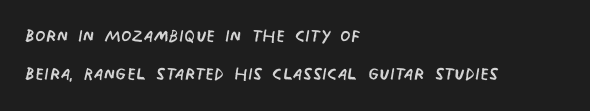
The image shows 24 px text type; set left-aligned, normal line spacing (1.59x), normal letter spacing, not underlined.
